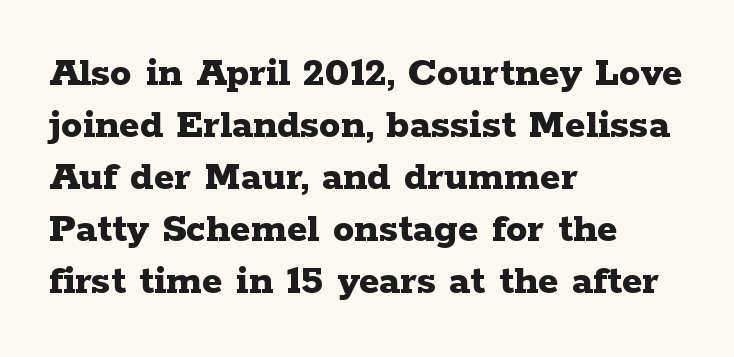
I'd call this a serif setting — the letters wear small feet. Honestly, there is no underline to notice here at all. The axis of the letterforms is exactly vertical. Letter spacing: default. Notice how the passage keeps a crisp vertical edge on the left only.
